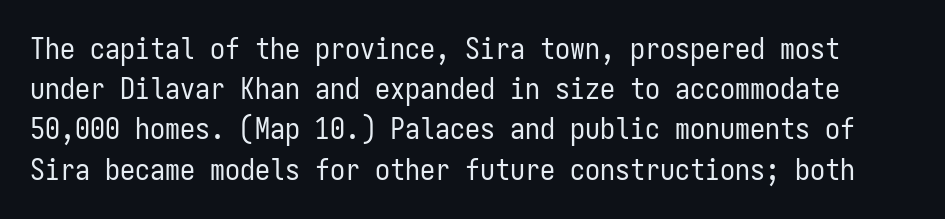
{"serif": "no", "italic": "no", "bold": "no", "weight": "regular", "width": "condensed", "stroke_contrast": "low", "x_height": "medium", "monospaced": "yes", "underline": "no", "line_spacing": "normal", "line_spacing_ratio": 1.34, "letter_spacing": "normal", "letter_spacing_em": 0.0, "glyph_px": 30}
